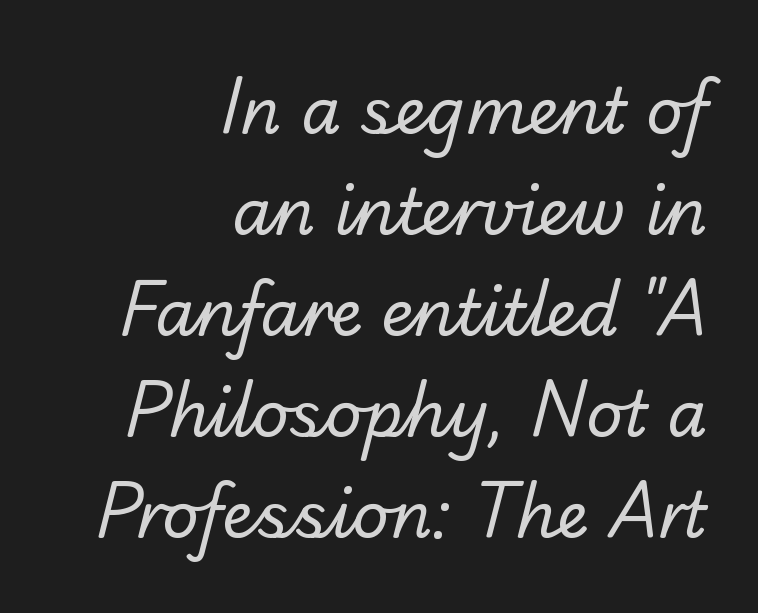
Q: Is the text bold? A: No.
Q: Is the typeface a serif or a sans-serif typeface? A: Sans-serif.
Q: Is the text underlined? A: No.
Q: How is the paragraph aligned? A: Right-aligned.
Q: Is the spacing between letters normal or unusually wide? A: Normal.
Q: Is the spacing between lines tight, normal or loose? A: Normal.
Q: Width (condensed, normal, or wide)? A: Normal.
Q: Stroke contrast? A: Low.
Q: x-height? A: Small.
Q: Monospaced? A: No.
